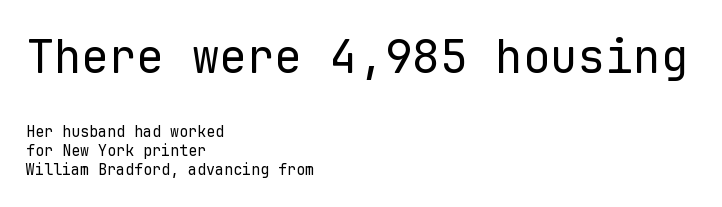
Q: Is the text bold? A: No.
Q: Is the text italic (slanted)? A: No, it is upright.
Q: Is the typeface a serif or a sans-serif typeface? A: Sans-serif.
Q: Is the text underlined? A: No.
Q: How is the paragraph aligned? A: Left-aligned.
Q: Is the spacing between letters normal or unusually wide? A: Normal.
Q: Is the spacing between lines tight, normal or loose? A: Normal.
Q: Which block of text is set in a larger size, the first (top) or the second (bottom)? A: The first (top) one.
Q: Width (condensed, normal, or wide)? A: Normal.
Q: Stroke contrast? A: Low.
Q: x-height? A: Medium.
Q: Monospaced? A: Yes.
